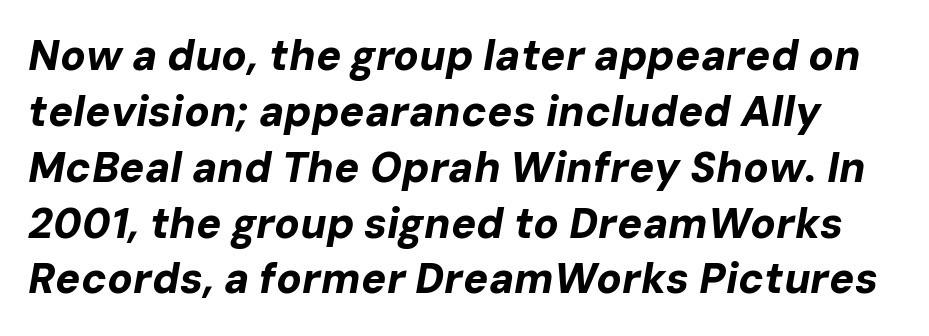
A dark, heavy texture on the line: the type is bold. Baseline-to-baseline distance is the conventional proportion of letter height. These lines were composed using italics. Character widths vary here, with narrow letters taking less room than wide ones. Beneath every word, the page is bare.
